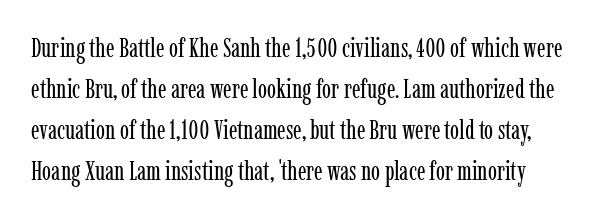
{"italic": "no", "bold": "no", "underline": "no", "line_spacing": "normal", "line_spacing_ratio": 1.52, "letter_spacing": "normal", "letter_spacing_em": 0.0, "glyph_px": 27}
